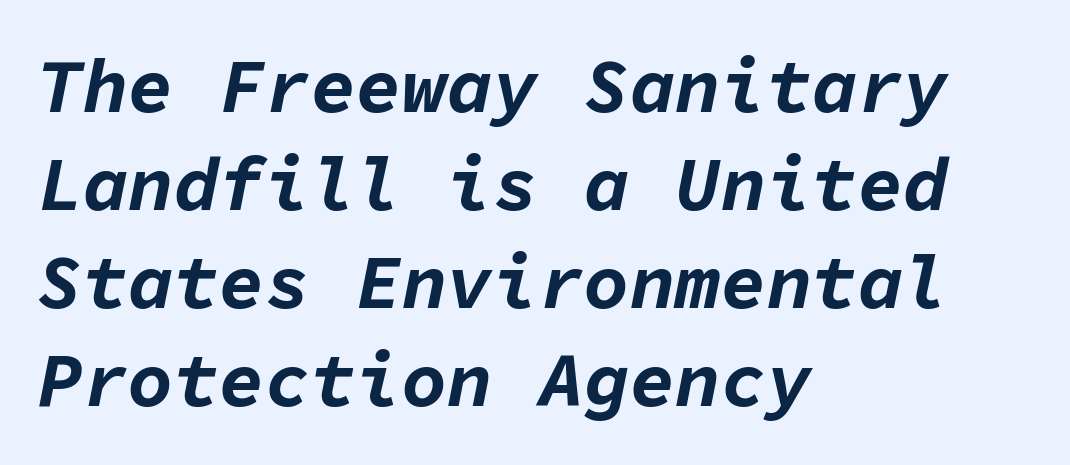
The image shows 76 px bold type, italic (leaning right), monospaced; set left-aligned, normal line spacing (1.29x), normal letter spacing, not underlined; low stroke contrast and a medium x-height.
